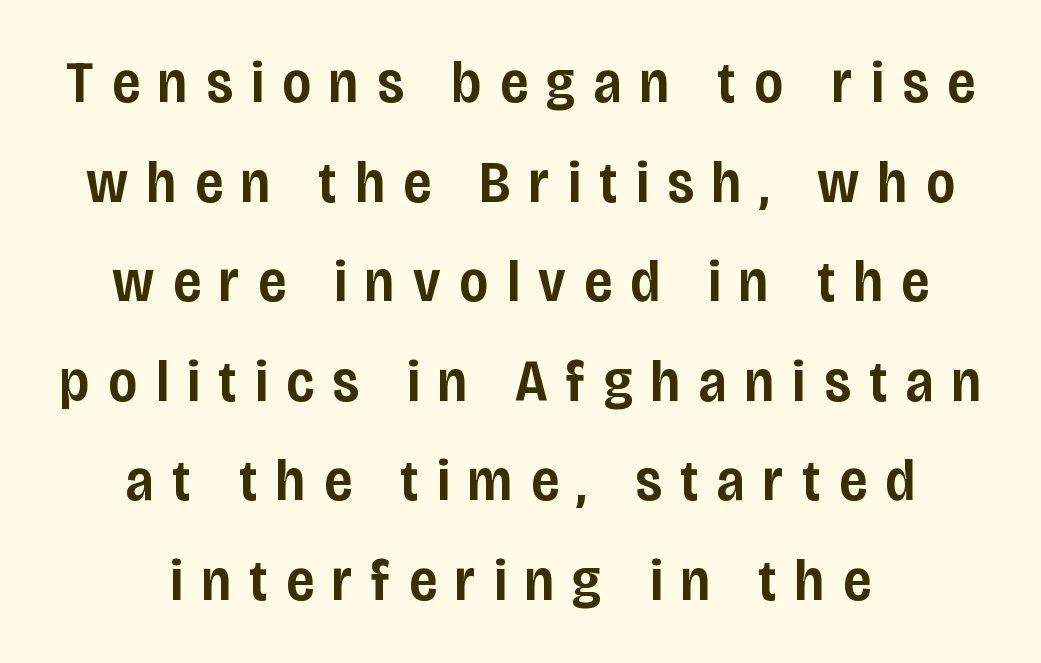
Q: Is the text bold? A: Semi-bold.
Q: Is the text italic (slanted)? A: No, it is upright.
Q: Is the typeface a serif or a sans-serif typeface? A: Sans-serif.
Q: Is the text underlined? A: No.
Q: How is the paragraph aligned? A: Centered.
Q: Is the spacing between letters normal or unusually wide? A: Unusually wide.
Q: Is the spacing between lines tight, normal or loose? A: Normal.
Q: Width (condensed, normal, or wide)? A: Condensed.
Q: Stroke contrast? A: Low.
Q: x-height? A: Large.
Q: Monospaced? A: No.
